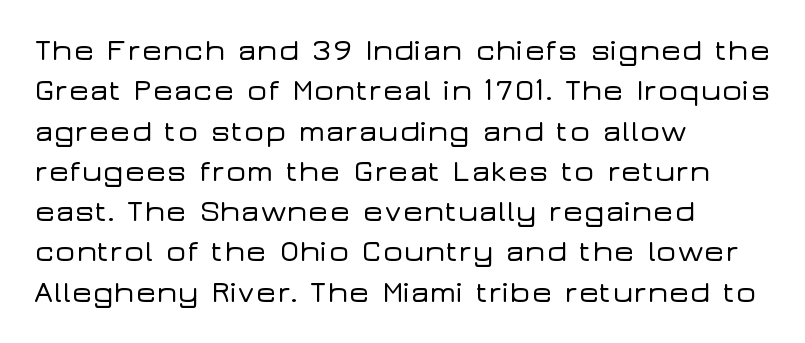
The image shows 31 px wide sans-serif type, upright; set left-aligned, normal line spacing (1.3x), normal letter spacing, not underlined; low stroke contrast and a medium x-height.
